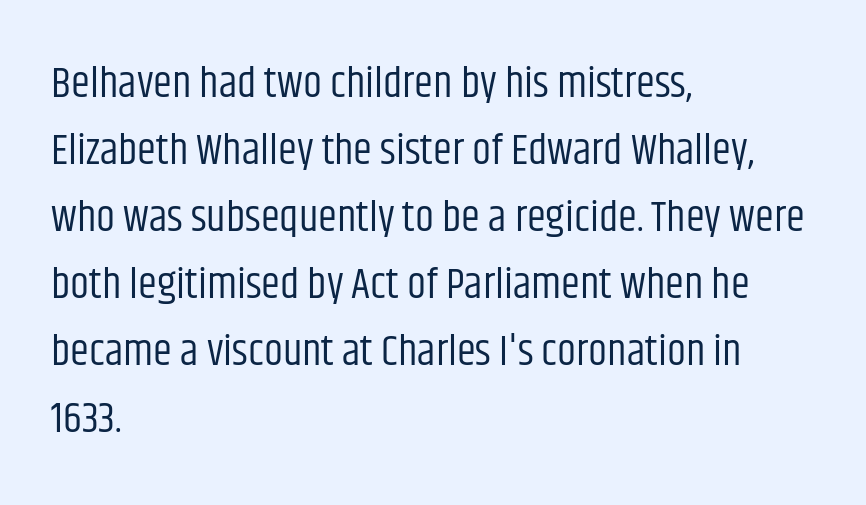
The image shows 43 px regular-weight, condensed sans-serif type, upright; set left-aligned, normal line spacing (1.56x), normal letter spacing, not underlined; low stroke contrast and a large x-height.
